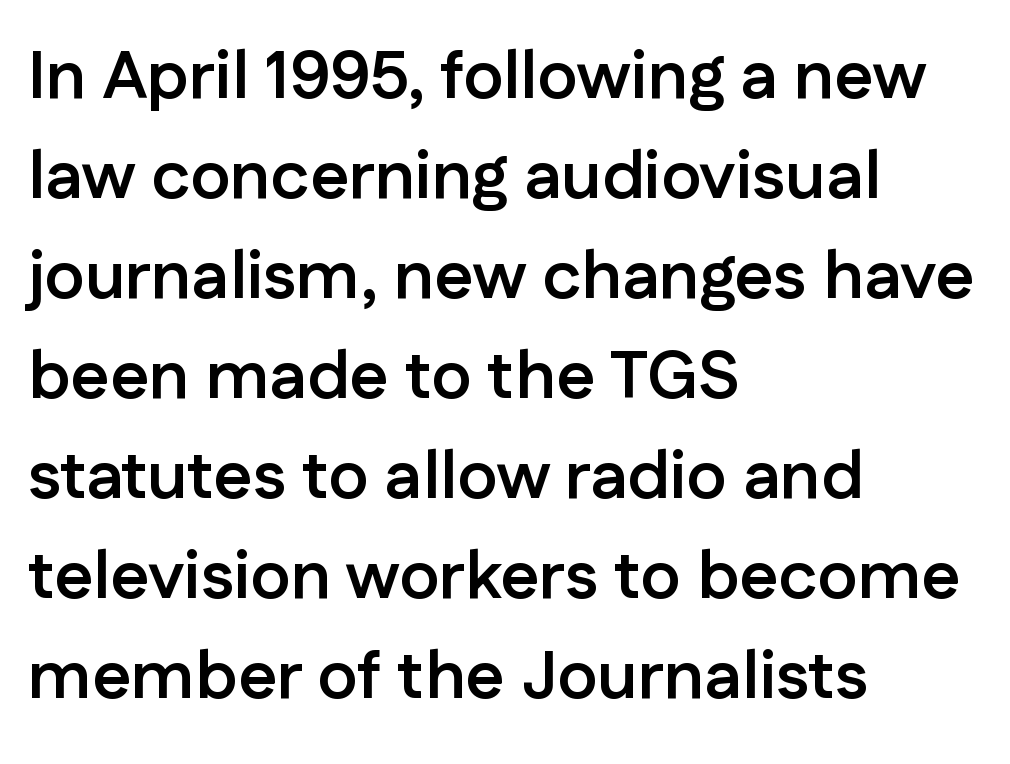
The image shows 68 px semibold sans-serif type, upright; set left-aligned, normal line spacing (1.47x), normal letter spacing, not underlined; low stroke contrast and a medium x-height.
